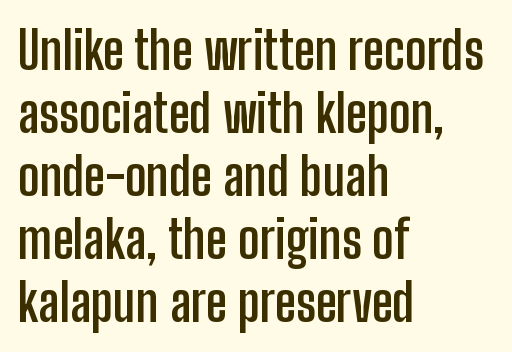
{"serif": "no", "italic": "no", "bold": "yes", "weight": "semibold", "width": "condensed", "stroke_contrast": "low", "x_height": "medium", "monospaced": "no", "underline": "no", "align": "left", "line_spacing_ratio": 1.21, "letter_spacing": "normal", "letter_spacing_em": 0.0, "glyph_px": 52}
